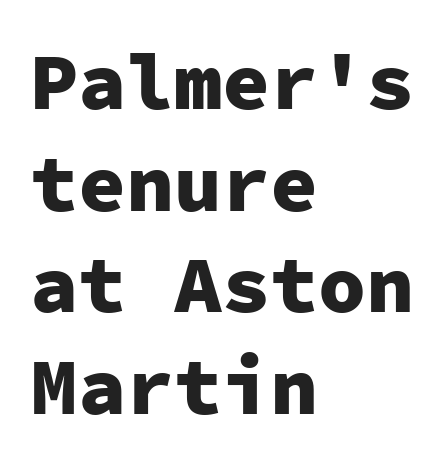
Q: Is the text bold? A: Yes.
Q: Is the text italic (slanted)? A: No, it is upright.
Q: Is the typeface a serif or a sans-serif typeface? A: Sans-serif.
Q: Is the text underlined? A: No.
Q: How is the paragraph aligned? A: Left-aligned.
Q: Is the spacing between letters normal or unusually wide? A: Normal.
Q: Is the spacing between lines tight, normal or loose? A: Normal.
Q: Width (condensed, normal, or wide)? A: Normal.
Q: Stroke contrast? A: Low.
Q: x-height? A: Medium.
Q: Monospaced? A: Yes.
